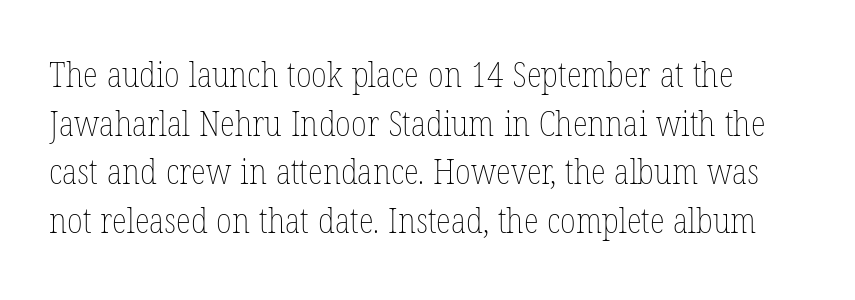
Q: Is the text bold? A: No.
Q: Is the text italic (slanted)? A: No, it is upright.
Q: Is the text underlined? A: No.
Q: Is the spacing between letters normal or unusually wide? A: Normal.
Q: Is the spacing between lines tight, normal or loose? A: Normal.
Q: Width (condensed, normal, or wide)? A: Condensed.
Q: Stroke contrast? A: Low.
Q: x-height? A: Medium.
Q: Monospaced? A: No.
